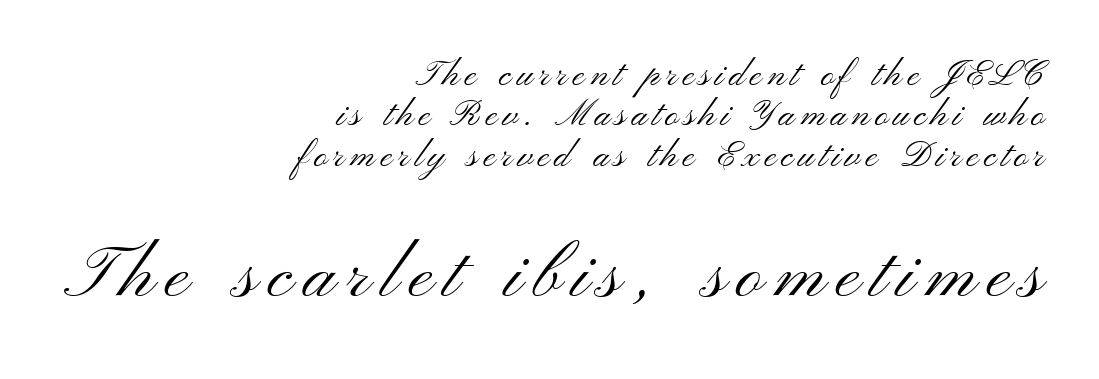
{"serif": "no", "bold": "no", "weight": "light", "width": "wide", "stroke_contrast": "medium", "x_height": "small", "monospaced": "no", "underline": "no", "align": "right", "line_spacing": "tight", "line_spacing_ratio": 1.12, "larger_block": "second", "size_ratio": 2.03, "glyph_px": 73}
